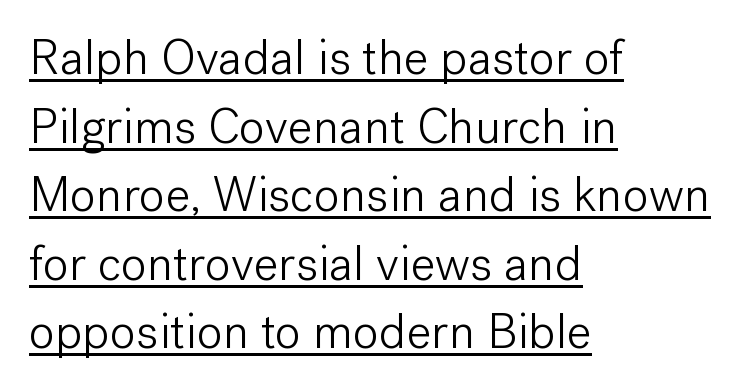
The image shows 49 px light sans-serif type, upright; set left-aligned, normal line spacing (1.4x), normal letter spacing, underlined; low stroke contrast and a medium x-height.
